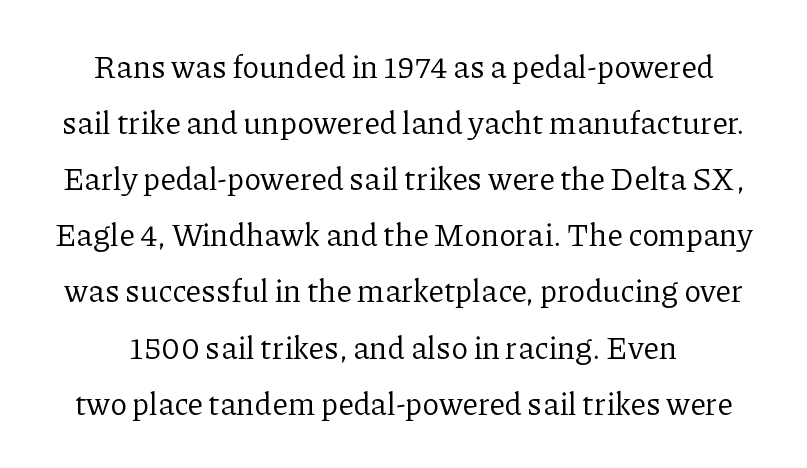
{"serif": "yes", "italic": "no", "bold": "no", "weight": "regular", "width": "normal", "stroke_contrast": "low", "x_height": "medium", "monospaced": "no", "underline": "no", "line_spacing_ratio": 1.81, "letter_spacing": "normal", "letter_spacing_em": 0.0, "glyph_px": 31}
